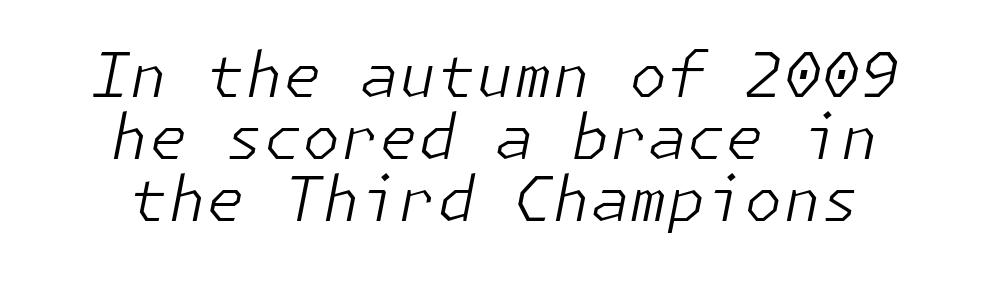
Is there much room between lines? No — they nearly touch. Words appear dense and cohesive because spacing is normal. The face looks like a standard text weight, possibly lighter. The area under the type is left untouched.
